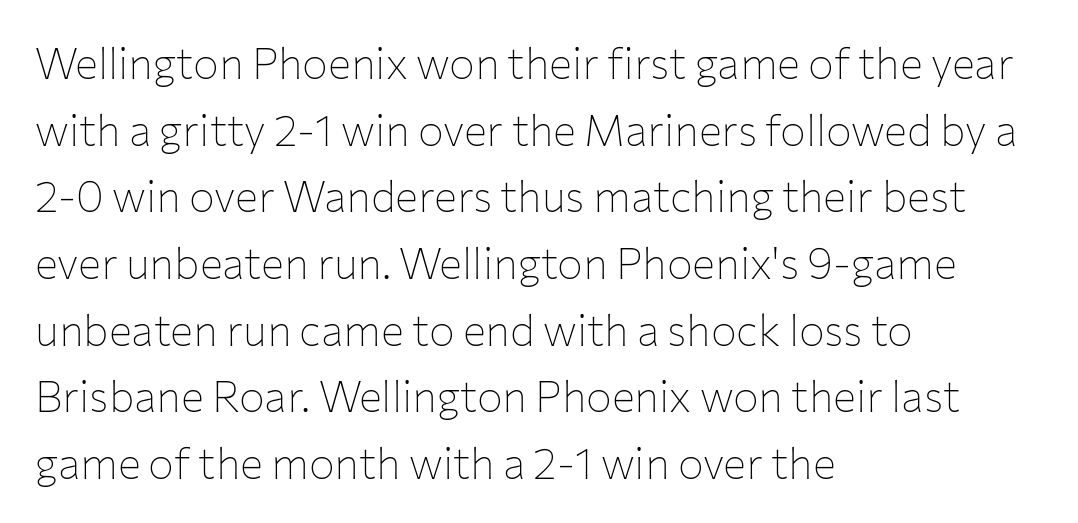
Ink coverage per letter is moderate at most. This is the regular roman posture of the typeface. The text block is weighted toward the left margin, trailing off unevenly rightward. The baseline area is clear. How are the letters spaced? Ordinarily, with no added tracking. The passage shown is typed in a proportional face where columns would drift.
